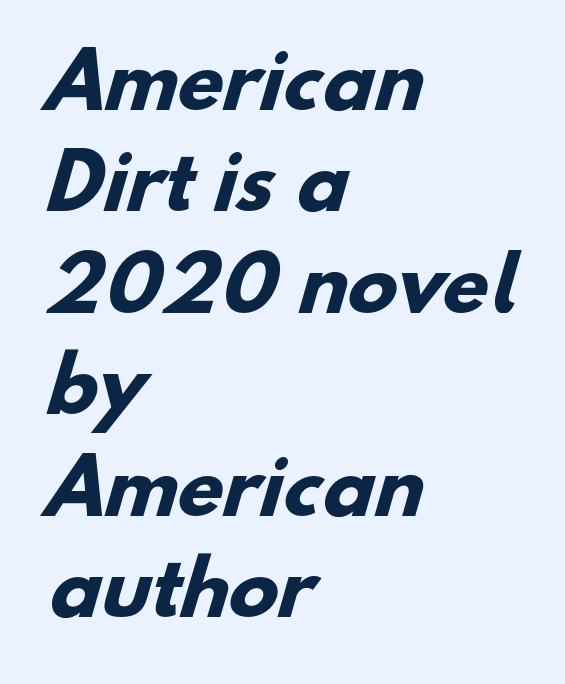
{"serif": "no", "bold": "yes", "weight": "heavy", "width": "normal", "stroke_contrast": "low", "x_height": "small", "monospaced": "no", "underline": "no", "align": "left", "line_spacing": "normal", "line_spacing_ratio": 1.37, "letter_spacing": "normal", "letter_spacing_em": 0.0, "glyph_px": 74}
